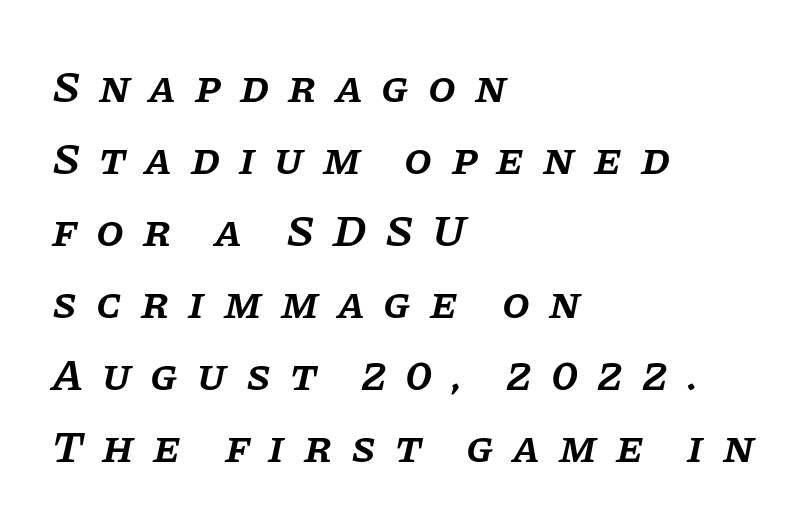
Notice the strokes are somewhat thickened but not fully heavy: this is a semibold. Vertical spacing — default. The characters display serif detailing at their extremities. Emphasis-style slanted type is in use.
